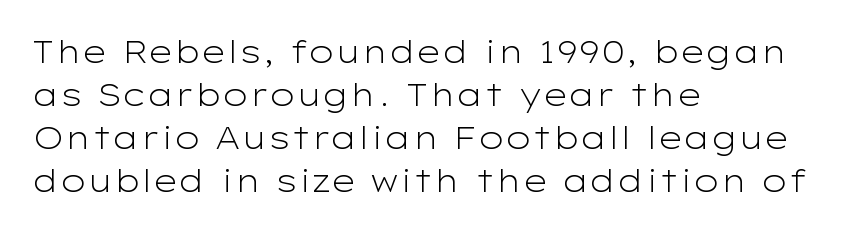
Q: Is the text bold? A: No.
Q: Is the text italic (slanted)? A: No, it is upright.
Q: Is the typeface a serif or a sans-serif typeface? A: Sans-serif.
Q: Is the text underlined? A: No.
Q: How is the paragraph aligned? A: Left-aligned.
Q: Is the spacing between letters normal or unusually wide? A: Normal.
Q: Is the spacing between lines tight, normal or loose? A: Normal.
Q: Width (condensed, normal, or wide)? A: Wide.
Q: Stroke contrast? A: Low.
Q: x-height? A: Medium.
Q: Monospaced? A: No.
